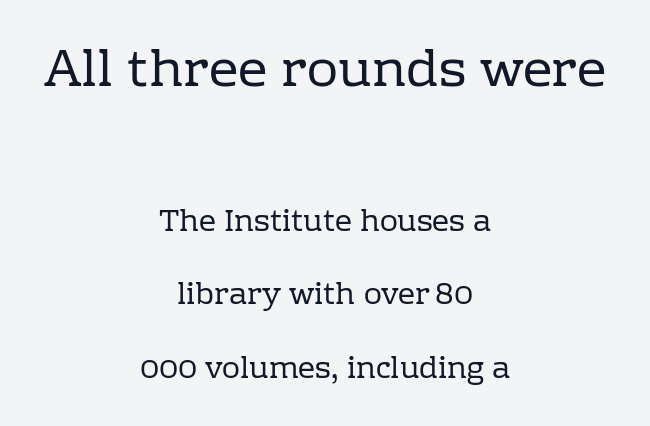
Leftover space on each line is divided equally before and after the words. Yep, those are serifs on the letters. Tracking here is standard; glyphs follow each other at the usual distance. The space between consecutive lines is lavish. The gap between lines stays unmarked.
